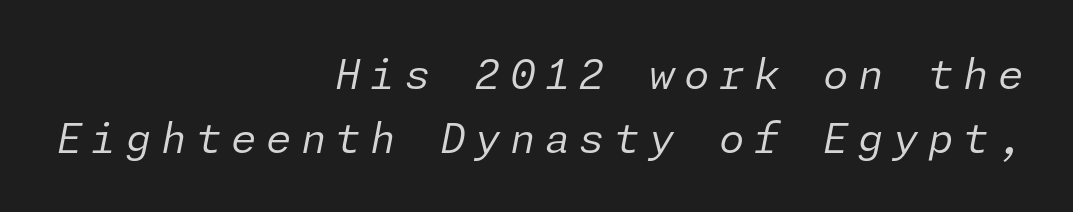
{"italic": "yes", "lean": "right", "slant_degrees": 11, "bold": "no", "weight": "regular", "width": "normal", "stroke_contrast": "low", "x_height": "medium", "underline": "no", "align": "right", "line_spacing": "normal", "line_spacing_ratio": 1.56, "letter_spacing": "wide", "letter_spacing_em": 0.23, "glyph_px": 41}
